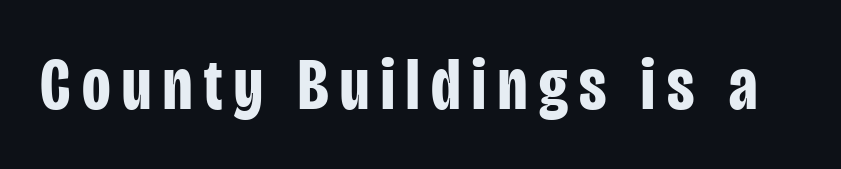
{"serif": "no", "italic": "no", "bold": "yes", "weight": "bold", "width": "condensed", "stroke_contrast": "low", "x_height": "large", "monospaced": "no", "underline": "no", "glyph_px": 74}
